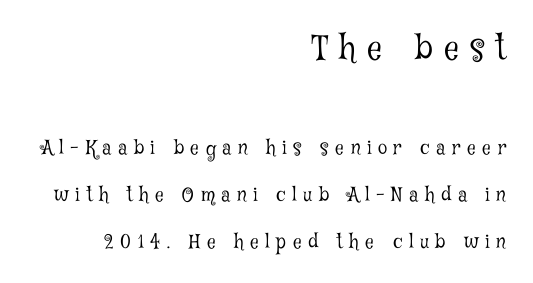
No letter is thick-stroked: the sample isn't bold. Examine the stroke ends and you'll spot serifs. Letter spacing: wide. Varying glyph widths throughout — classic text-font behaviour. A typesetter would call this leading open, well beyond the default.
